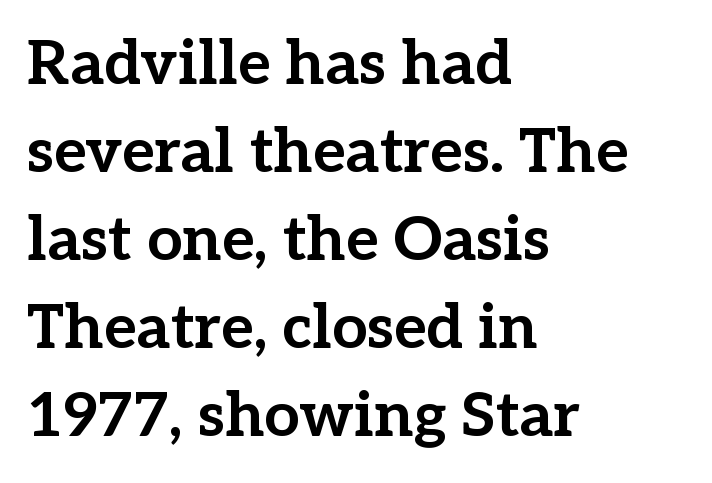
Unlike a clean sans, this face finishes its strokes with serifs. Regarding leading, the lines here are spaced in the standard way. Is there any slant? The stems are plumb. Does the copy run flush right? No — it runs flush left. In terms of weight, the rendering is a true, heavy bold.
